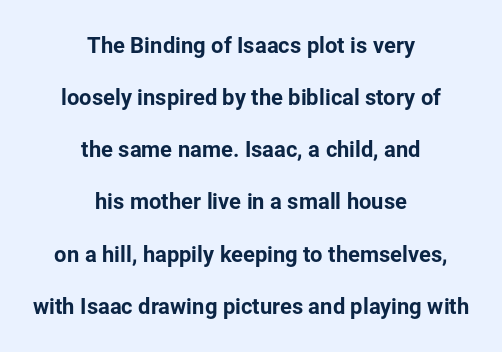
This rendering uses center alignment, leaving both contours irregular but symmetric. Students, note that the glyphs here touch the page at normal intervals. The font's upright variant was chosen for this text. Any mark beneath the type? The region is blank.
